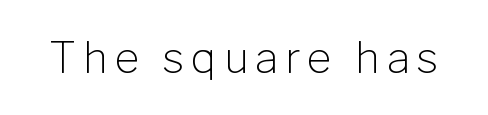
{"serif": "no", "italic": "no", "bold": "no", "weight": "light", "width": "normal", "stroke_contrast": "low", "x_height": "medium", "monospaced": "no", "underline": "no", "glyph_px": 43}
